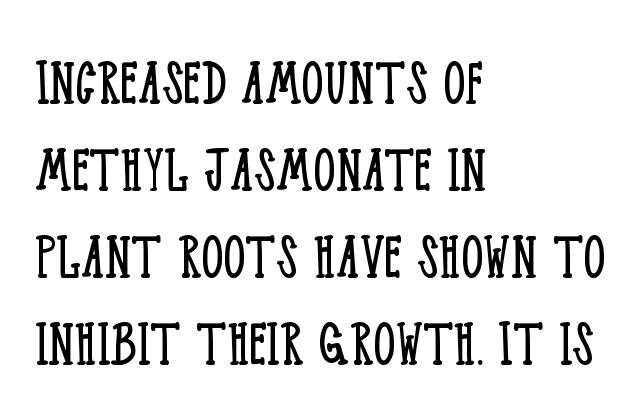
The image shows 69 px light, condensed serif type, upright; set left-aligned, normal line spacing (1.26x), normal letter spacing, not underlined; low stroke contrast and a large x-height.
